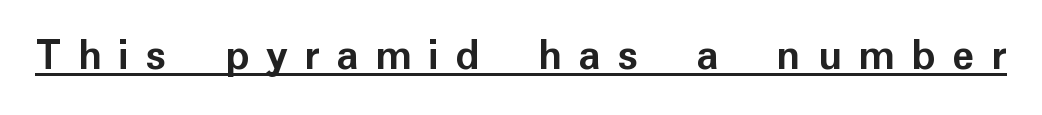
Q: Is the text bold? A: Yes.
Q: Is the text italic (slanted)? A: No, it is upright.
Q: Is the typeface a serif or a sans-serif typeface? A: Sans-serif.
Q: Is the text underlined? A: Yes.
Q: Is the spacing between letters normal or unusually wide? A: Unusually wide.
Q: Width (condensed, normal, or wide)? A: Normal.
Q: Stroke contrast? A: Low.
Q: x-height? A: Medium.
Q: Monospaced? A: No.
